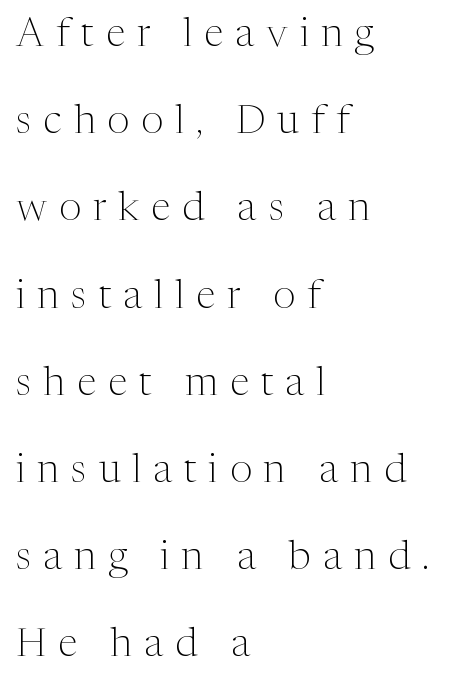
Q: Is the text bold? A: No.
Q: Is the text italic (slanted)? A: No, it is upright.
Q: Is the typeface a serif or a sans-serif typeface? A: Serif.
Q: Is the text underlined? A: No.
Q: How is the paragraph aligned? A: Left-aligned.
Q: Is the spacing between letters normal or unusually wide? A: Unusually wide.
Q: Is the spacing between lines tight, normal or loose? A: Loose.
Q: Width (condensed, normal, or wide)? A: Normal.
Q: Stroke contrast? A: Medium.
Q: x-height? A: Medium.
Q: Monospaced? A: No.
